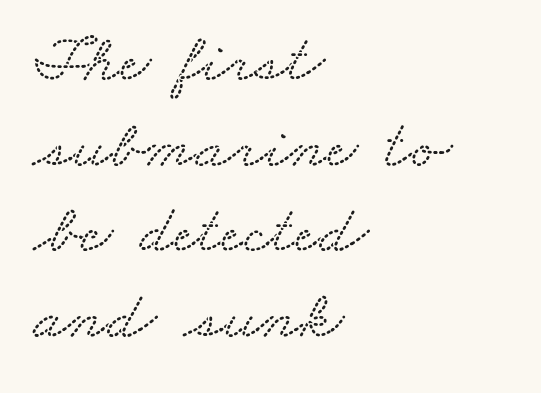
{"serif": "yes", "width": "wide", "stroke_contrast": "medium", "x_height": "small", "monospaced": "no", "underline": "no", "align": "left", "line_spacing_ratio": 1.24, "letter_spacing": "normal", "letter_spacing_em": 0.0, "glyph_px": 69}
